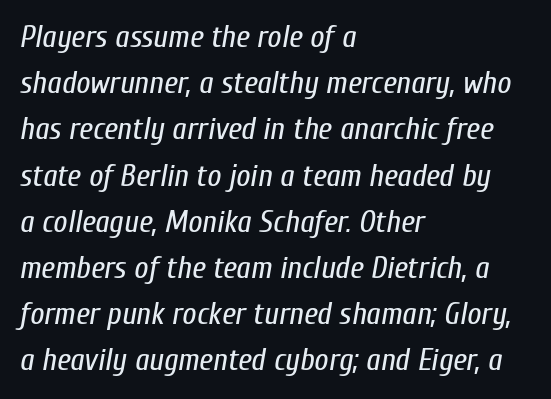
The image shows 31 px regular-weight, condensed type, italic (leaning right); set left-aligned, normal line spacing (1.49x), normal letter spacing, not underlined; low stroke contrast and a medium x-height.
